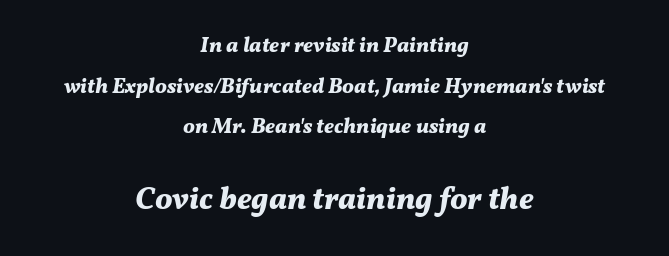
The image shows 31 px bold type, italic (leaning right); set centered, loose line spacing (1.94x), normal letter spacing, not underlined; the second (bottom) block is 1.48x larger; medium stroke contrast and a medium x-height.
